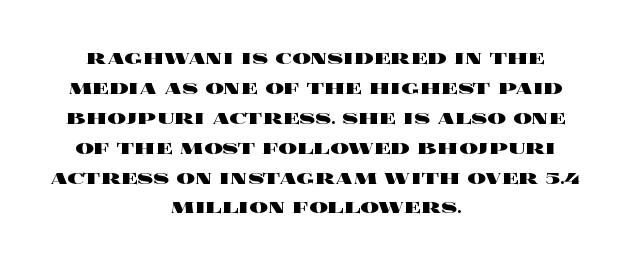
The image shows 23 px bold type, upright; set centered, normal line spacing (1.3x), normal letter spacing, not underlined.
